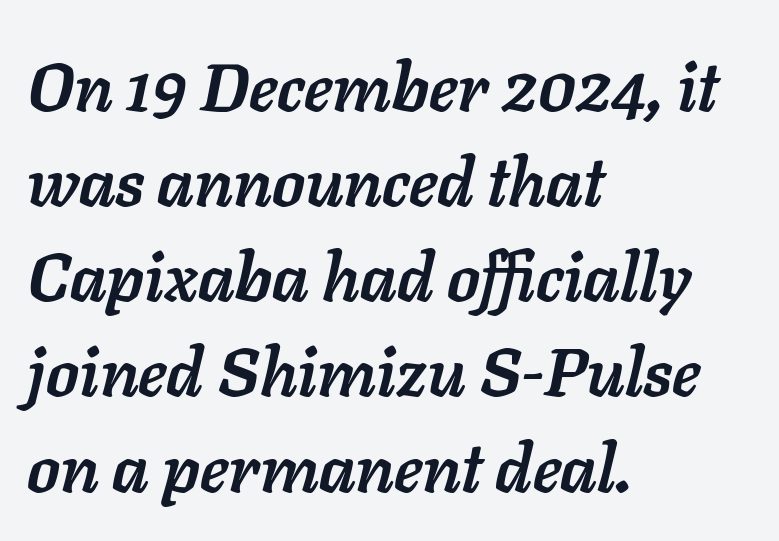
The image shows 67 px semibold type, italic (leaning right); set left-aligned, normal line spacing (1.42x), normal letter spacing, not underlined; low stroke contrast and a medium x-height.
